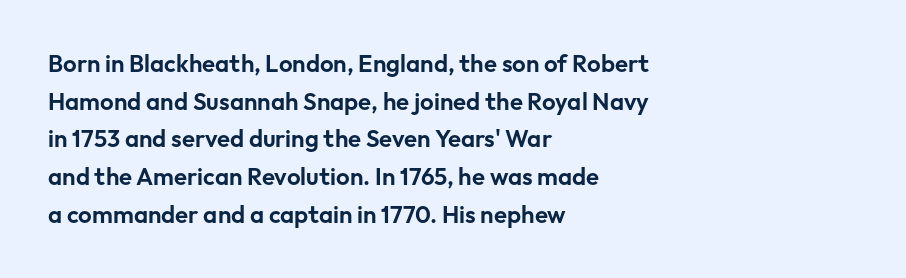
Q: Is the text italic (slanted)? A: No, it is upright.
Q: Is the text underlined? A: No.
Q: How is the paragraph aligned? A: Left-aligned.
Q: Is the spacing between letters normal or unusually wide? A: Normal.
Q: Is the spacing between lines tight, normal or loose? A: Normal.
